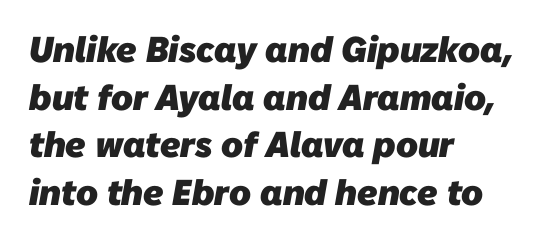
Q: Is the text bold? A: Yes.
Q: Is the typeface a serif or a sans-serif typeface? A: Sans-serif.
Q: Is the text underlined? A: No.
Q: How is the paragraph aligned? A: Left-aligned.
Q: Is the spacing between letters normal or unusually wide? A: Normal.
Q: Is the spacing between lines tight, normal or loose? A: Normal.
Q: Width (condensed, normal, or wide)? A: Normal.
Q: Stroke contrast? A: Low.
Q: x-height? A: Medium.
Q: Monospaced? A: No.
